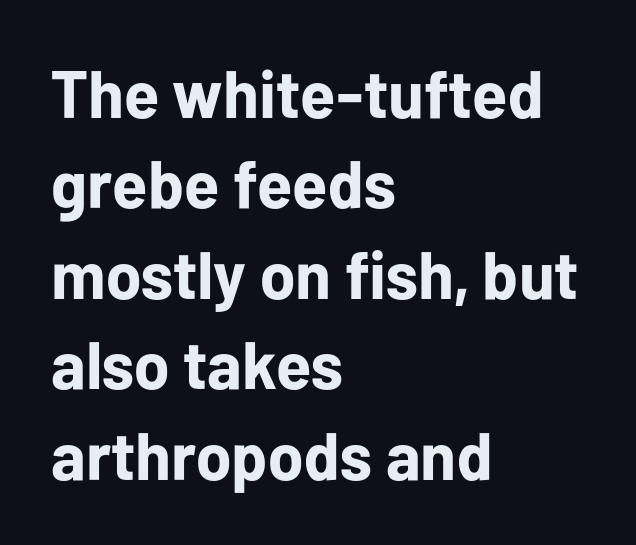
The passage shown is typed in a proportional face where columns would drift. The string is rendered with underlining switched off. Leftover space on each line is placed entirely after the last word. Nothing unusual about the tracking: characters are spaced as the font intends. On the weight axis this lands at bold, roughly 700.
